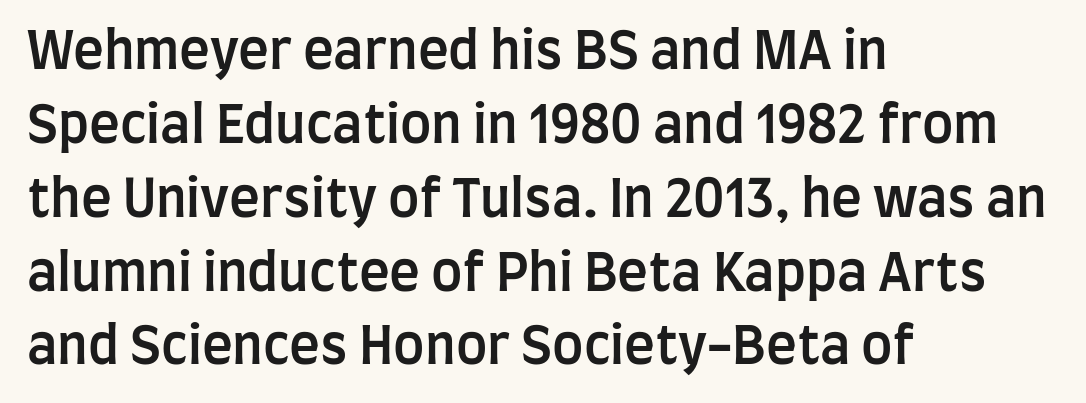
{"serif": "no", "italic": "no", "bold": "semi", "weight": "semibold", "width": "condensed", "stroke_contrast": "low", "x_height": "large", "monospaced": "no", "underline": "no", "align": "left", "line_spacing": "normal", "line_spacing_ratio": 1.42, "letter_spacing": "normal", "letter_spacing_em": 0.0, "glyph_px": 52}
